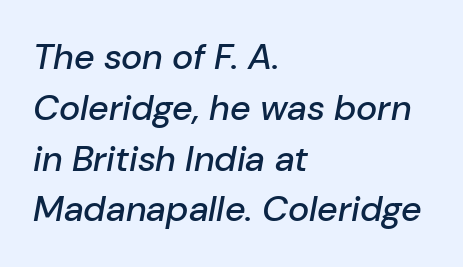
The image shows 36 px text type, italic (leaning right); set left-aligned, normal line spacing (1.41x), normal letter spacing, not underlined; low stroke contrast and a medium x-height.
